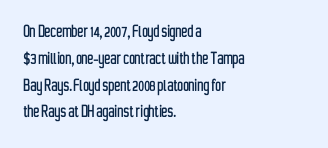
The image shows 20 px text type, upright; set left-aligned, normal line spacing (1.34x), normal letter spacing, not underlined.
